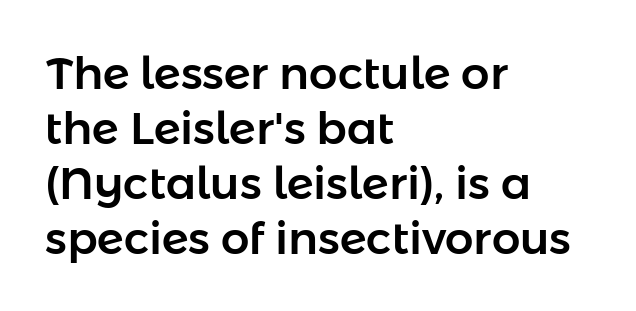
Any mark beneath the type? The region is blank. No italicization has been applied; the sample stays upright. Each letter's strokes conclude bluntly, with no projecting serifs. Glyph-to-glyph distance matches everyday printed text. The rag falls on the right side of this text block.
